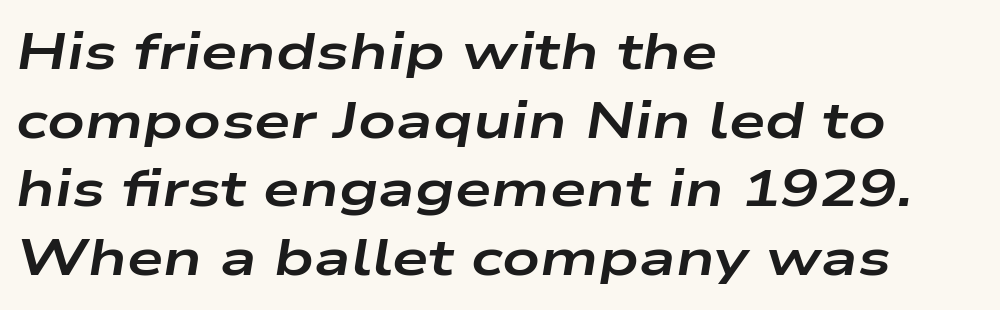
Q: Is the text bold? A: Yes.
Q: Is the text italic (slanted)? A: Yes, it leans right by about 9 degrees.
Q: Is the text underlined? A: No.
Q: How is the paragraph aligned? A: Left-aligned.
Q: Is the spacing between letters normal or unusually wide? A: Normal.
Q: Is the spacing between lines tight, normal or loose? A: Normal.
Q: Width (condensed, normal, or wide)? A: Wide.
Q: Stroke contrast? A: Low.
Q: x-height? A: Medium.
Q: Monospaced? A: No.
